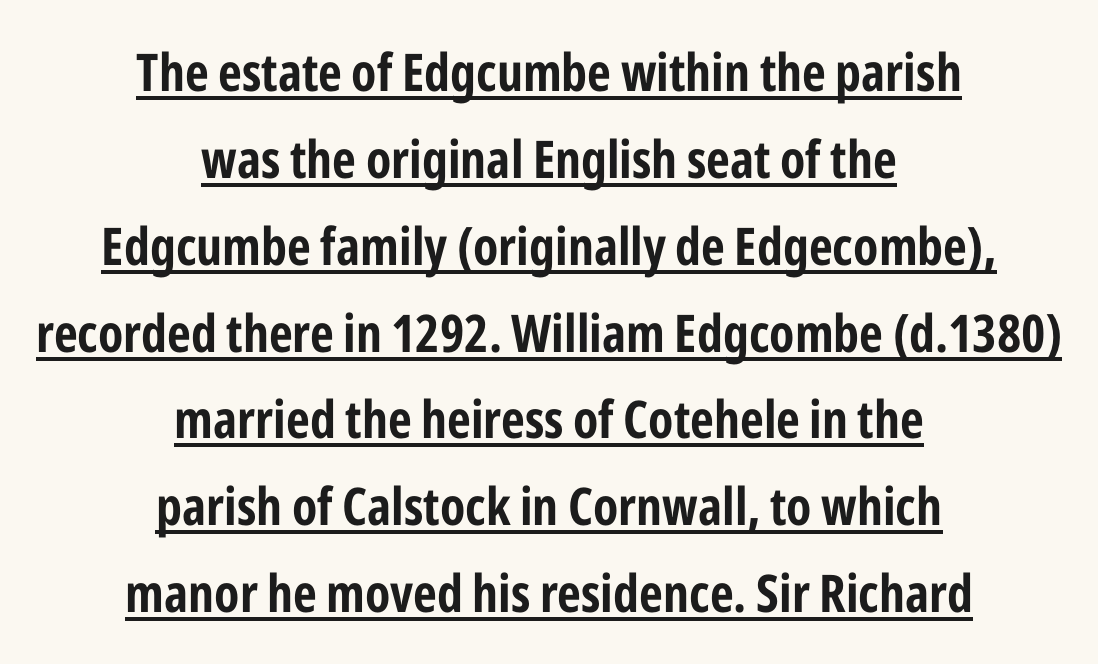
The image shows 52 px bold, condensed sans-serif type, upright; set centered, normal line spacing (1.67x), normal letter spacing, underlined; low stroke contrast and a medium x-height.
